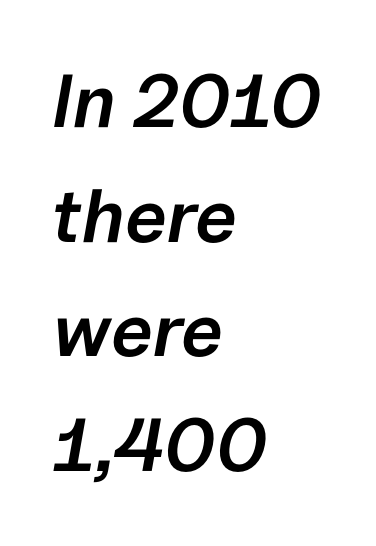
Q: Is the text bold? A: Semi-bold.
Q: Is the text italic (slanted)? A: Yes, it leans right by about 10 degrees.
Q: Is the text underlined? A: No.
Q: How is the paragraph aligned? A: Left-aligned.
Q: Is the spacing between letters normal or unusually wide? A: Normal.
Q: Is the spacing between lines tight, normal or loose? A: Normal.
Q: Width (condensed, normal, or wide)? A: Normal.
Q: Stroke contrast? A: Low.
Q: x-height? A: Medium.
Q: Monospaced? A: No.
